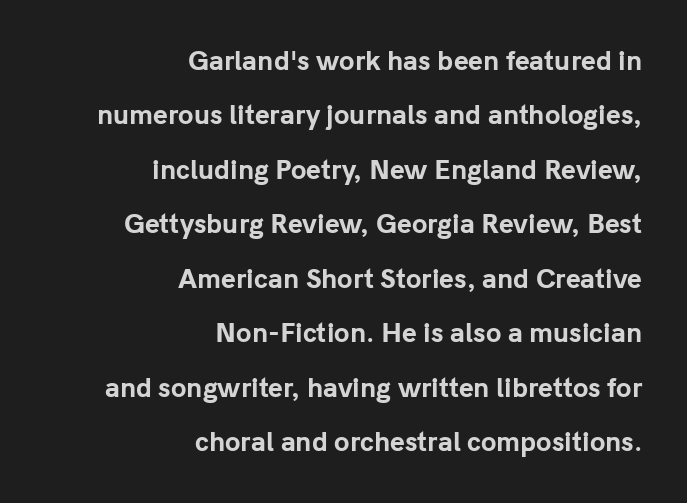
The image shows 25 px bold type, upright; set right-aligned, loose line spacing (2.18x), normal letter spacing, not underlined.
